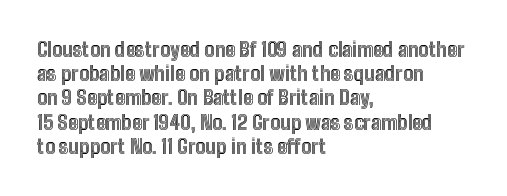
If you drew a line through each stem, it would be perfectly vertical. The line texture is even and compact thanks to regular tracking. Which margin do the lines hug? The left one — the right edge is uneven. Letters rest on an invisible, unmarked baseline.
